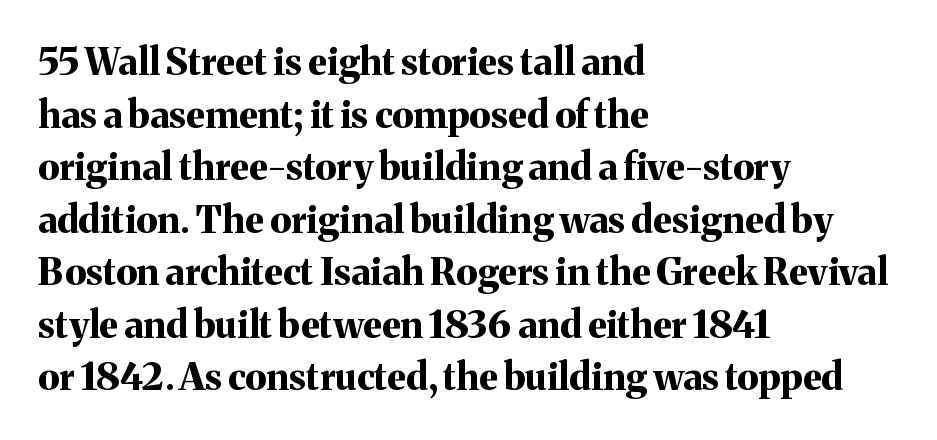
The image shows 37 px bold serif type, upright; set left-aligned, normal line spacing (1.42x), normal letter spacing, not underlined; medium stroke contrast and a medium x-height.
